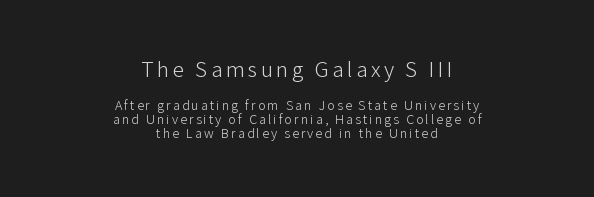
Of the two passages, the one on top uses the larger point size. Every row of glyphs is offset so its center matches the block's center. The lettering holds an erect, upright posture throughout. Interline gaps are noticeably narrow in this sample. Is the stroke heavy? The answer is a plain regular-or-lighter.
